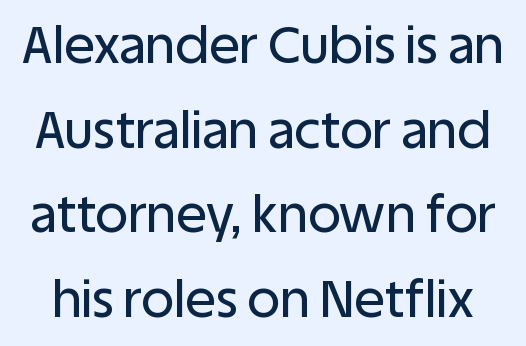
Do the characters align in a grid? No, the font is proportional. The letters stand upright; this is a roman face. Notice how descenders clear the ascenders below comfortably — that's standard leading. Nope, no serifs anywhere on these letters.
